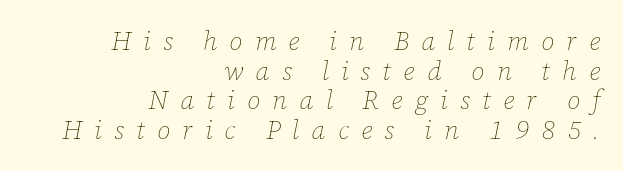
Q: Is the text bold? A: No.
Q: Is the text italic (slanted)? A: Yes, it leans right by about 12 degrees.
Q: Is the text underlined? A: No.
Q: How is the paragraph aligned? A: Right-aligned.
Q: Is the spacing between letters normal or unusually wide? A: Unusually wide.
Q: Is the spacing between lines tight, normal or loose? A: Tight.
